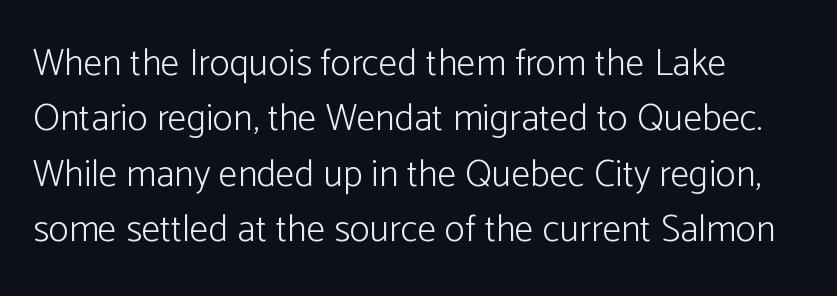
Character widths vary here, with narrow letters taking less room than wide ones. A light-to-regular cut is what we see here. Classification — sans serif. A typesetter would mark this as roman, not italic. The lines are quadded left. Underlining? Definitely not there.
